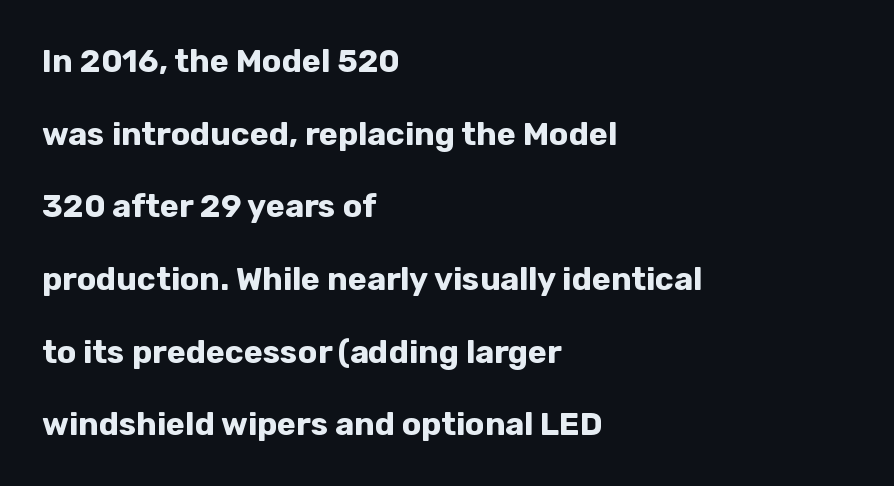
Q: Is the text bold? A: Yes.
Q: Is the text italic (slanted)? A: No, it is upright.
Q: Is the typeface a serif or a sans-serif typeface? A: Sans-serif.
Q: Is the text underlined? A: No.
Q: How is the paragraph aligned? A: Left-aligned.
Q: Is the spacing between letters normal or unusually wide? A: Normal.
Q: Is the spacing between lines tight, normal or loose? A: Loose.
Q: Width (condensed, normal, or wide)? A: Normal.
Q: Stroke contrast? A: Low.
Q: x-height? A: Medium.
Q: Monospaced? A: No.
